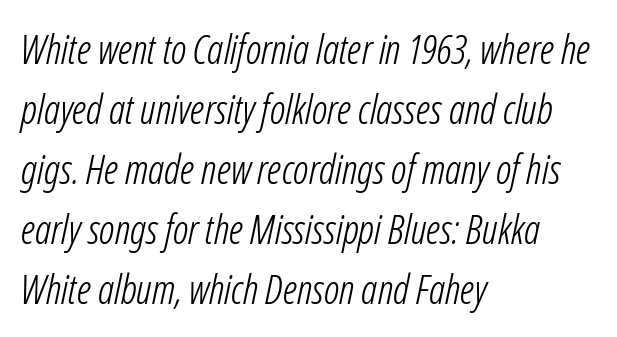
The image shows 40 px light, condensed type, italic (leaning right); set left-aligned, normal line spacing (1.5x), normal letter spacing, not underlined; low stroke contrast and a medium x-height.
